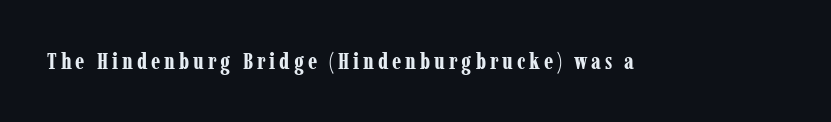
{"italic": "no", "bold": "yes", "underline": "no", "glyph_px": 23}
